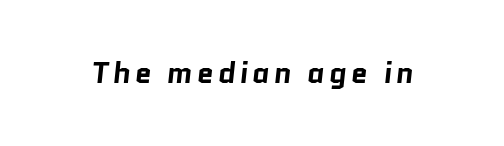
Q: Is the text bold? A: Yes.
Q: Is the typeface a serif or a sans-serif typeface? A: Sans-serif.
Q: Is the text underlined? A: No.
Q: Width (condensed, normal, or wide)? A: Normal.
Q: Stroke contrast? A: Low.
Q: x-height? A: Medium.
Q: Monospaced? A: No.
